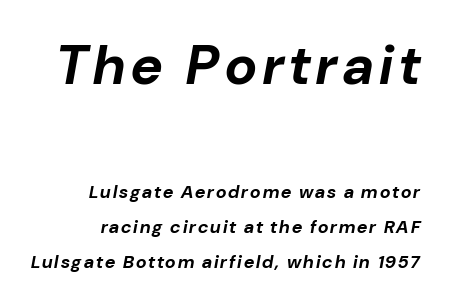
Q: Is the text bold? A: Yes.
Q: Is the text italic (slanted)? A: Yes, it leans right by about 10 degrees.
Q: Is the text underlined? A: No.
Q: How is the paragraph aligned? A: Right-aligned.
Q: Is the spacing between lines tight, normal or loose? A: Loose.
Q: Which block of text is set in a larger size, the first (top) or the second (bottom)? A: The first (top) one.
Q: Width (condensed, normal, or wide)? A: Normal.
Q: Stroke contrast? A: Low.
Q: x-height? A: Medium.
Q: Monospaced? A: No.
